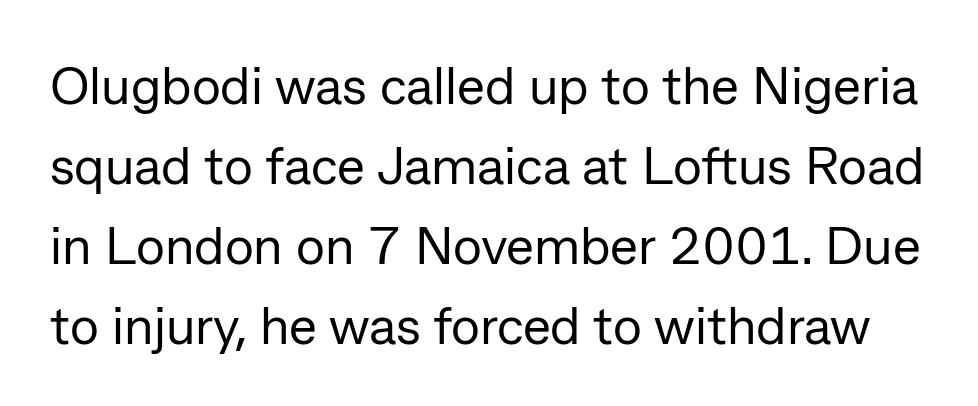
{"serif": "no", "italic": "no", "bold": "no", "weight": "regular", "width": "normal", "stroke_contrast": "low", "x_height": "medium", "monospaced": "no", "underline": "no", "line_spacing": "normal", "line_spacing_ratio": 1.51, "letter_spacing": "normal", "letter_spacing_em": 0.0, "glyph_px": 53}
